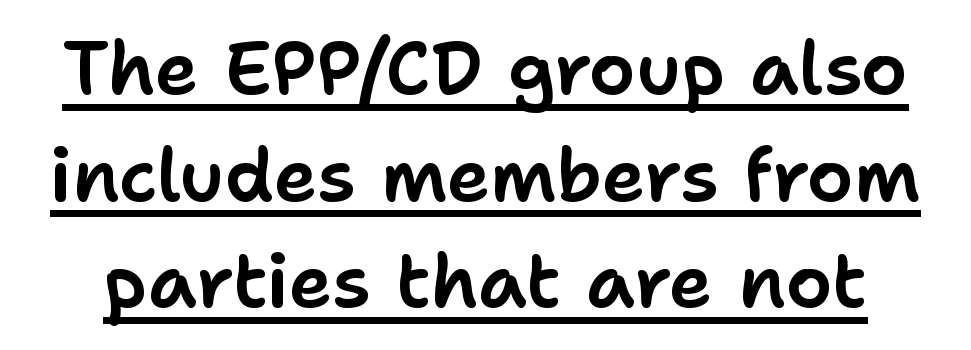
A typesetter would call this proportional, since set widths differ per character. The lettering is marked with a stroke running underneath it. Horizontal bands of white between lines are of average thickness. Vertical strokes here are truly vertical. These lines are composed in type without serifs.
